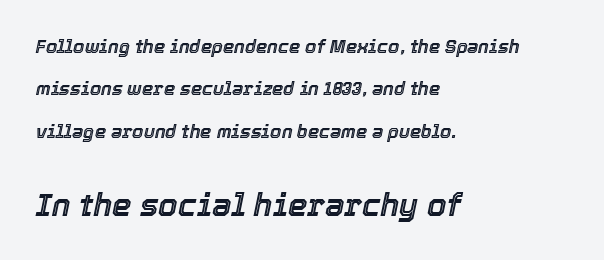
Interline gaps are noticeably wide in this sample. Top chunk: small. Bottom chunk: large. These lines were composed using italics. You could not count columns in this text — the font is proportionally spaced. Any mark beneath the type? The region is blank.
